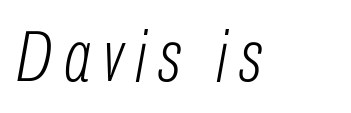
The image shows 73 px light, condensed type, italic (leaning right); set not underlined; low stroke contrast and a medium x-height.
